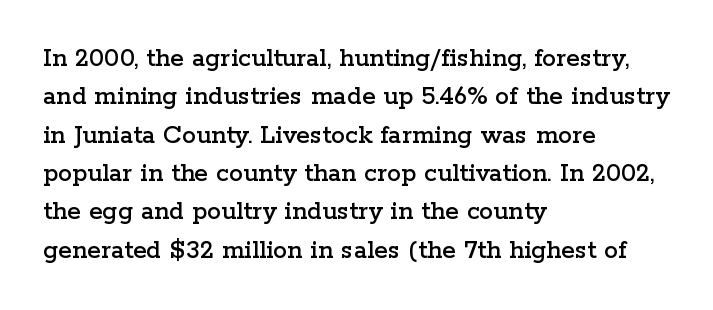
Q: Is the text italic (slanted)? A: No, it is upright.
Q: Is the typeface a serif or a sans-serif typeface? A: Serif.
Q: Is the text underlined? A: No.
Q: How is the paragraph aligned? A: Left-aligned.
Q: Is the spacing between letters normal or unusually wide? A: Normal.
Q: Is the spacing between lines tight, normal or loose? A: Normal.
Q: Width (condensed, normal, or wide)? A: Wide.
Q: Stroke contrast? A: Low.
Q: x-height? A: Medium.
Q: Monospaced? A: No.
